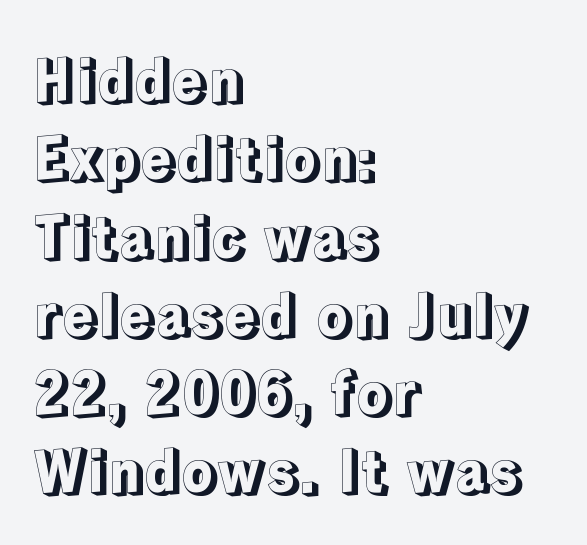
Q: Is the text italic (slanted)? A: No, it is upright.
Q: Is the text underlined? A: No.
Q: How is the paragraph aligned? A: Left-aligned.
Q: Is the spacing between letters normal or unusually wide? A: Normal.
Q: Is the spacing between lines tight, normal or loose? A: Normal.
Q: Width (condensed, normal, or wide)? A: Normal.
Q: x-height? A: Medium.
Q: Monospaced? A: No.
